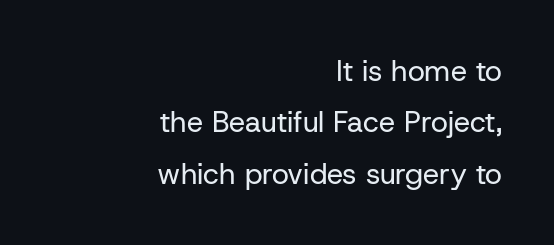
The image shows 29 px regular-weight sans-serif type, upright; set right-aligned, line spacing 1.77x, normal letter spacing, not underlined; low stroke contrast and a medium x-height.
